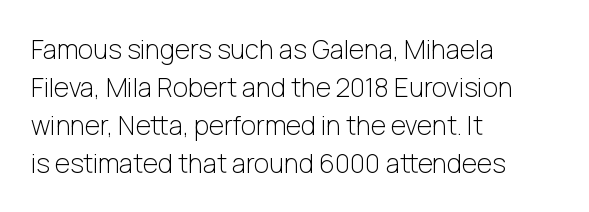
{"italic": "no", "bold": "no", "underline": "no", "align": "left", "line_spacing": "normal", "line_spacing_ratio": 1.46, "letter_spacing": "normal", "letter_spacing_em": 0.0, "glyph_px": 26}
